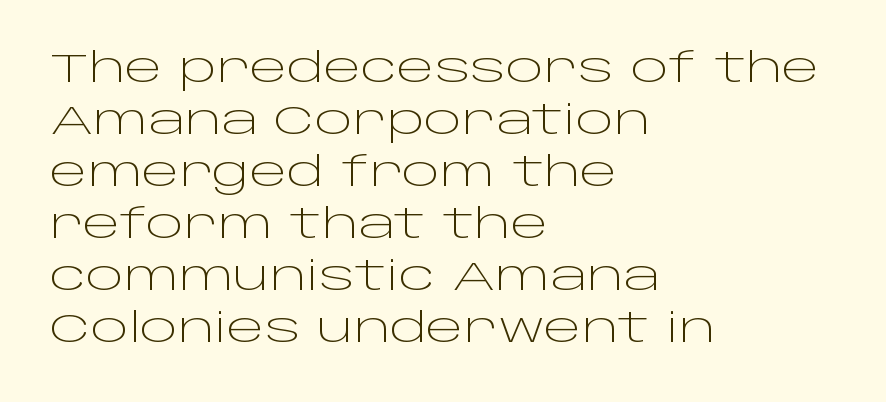
{"serif": "no", "italic": "no", "bold": "no", "weight": "light", "width": "wide", "stroke_contrast": "low", "x_height": "large", "monospaced": "no", "underline": "no", "align": "left", "line_spacing": "normal", "line_spacing_ratio": 1.3, "letter_spacing": "normal", "letter_spacing_em": 0.0, "glyph_px": 40}
